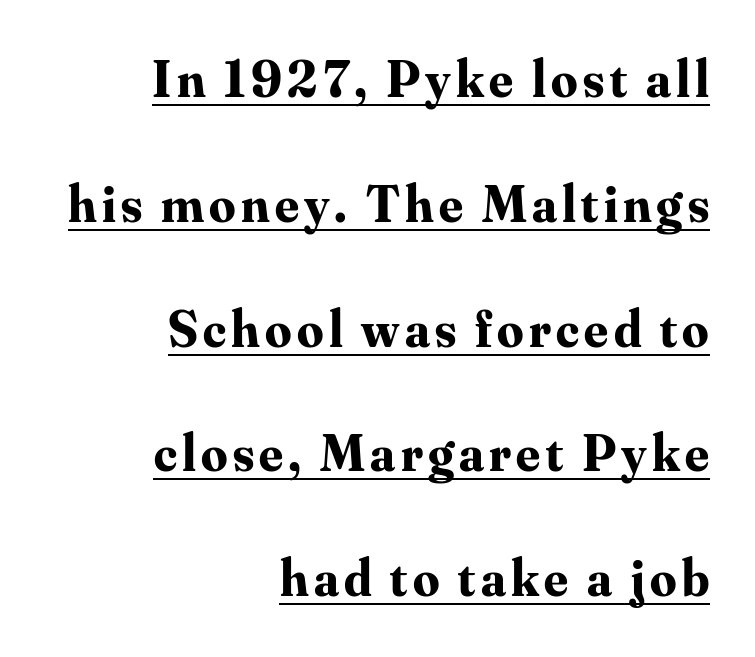
{"serif": "yes", "italic": "no", "bold": "yes", "weight": "bold", "width": "normal", "stroke_contrast": "medium", "x_height": "small", "monospaced": "no", "underline": "yes", "align": "right", "line_spacing": "loose", "line_spacing_ratio": 2.4, "glyph_px": 52}
